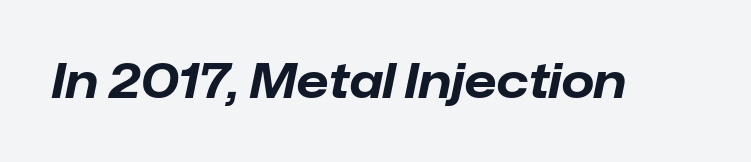
The rendering uses a bold face; every stroke is thick and dark. The line texture is even and compact thanks to regular tracking. Anything drawn beneath the words? Only blank space. A typesetter would call this proportional, since set widths differ per character. The font's italic variant was chosen for this text.
